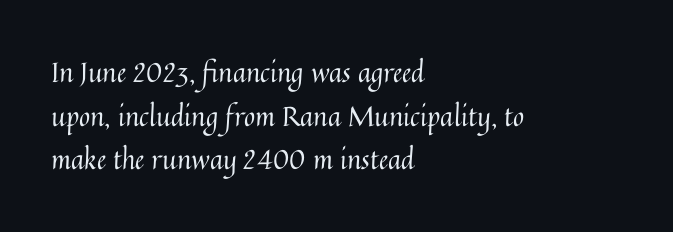
Q: Is the text bold? A: No.
Q: Is the text underlined? A: No.
Q: How is the paragraph aligned? A: Left-aligned.
Q: Is the spacing between letters normal or unusually wide? A: Normal.
Q: Is the spacing between lines tight, normal or loose? A: Normal.
